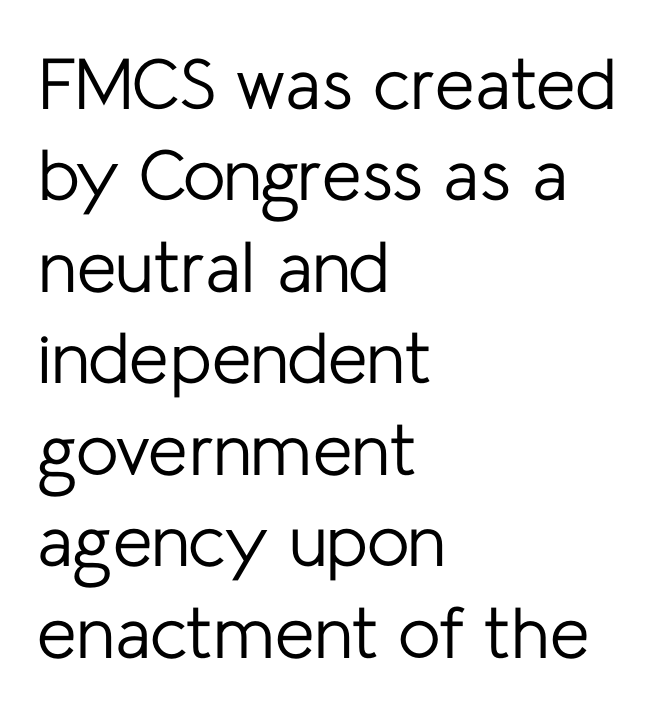
{"serif": "no", "italic": "no", "bold": "no", "weight": "regular", "width": "normal", "stroke_contrast": "low", "x_height": "medium", "monospaced": "no", "underline": "no", "align": "left", "line_spacing": "normal", "line_spacing_ratio": 1.27, "letter_spacing": "normal", "letter_spacing_em": 0.0, "glyph_px": 72}
